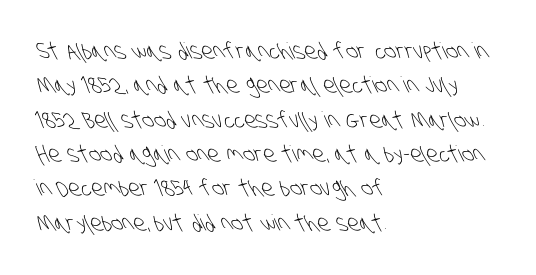
Anything drawn beneath the words? Only blank space. No letter is thick-stroked: the sample isn't bold. Notice how descenders clear the ascenders below comfortably — that's standard leading. A student would call this left alignment; a typographer would say flush left, rag right.
